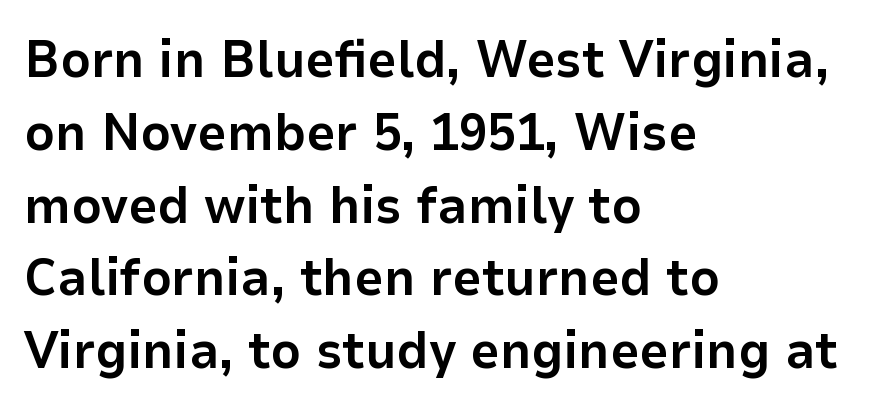
The image shows 52 px bold sans-serif type, upright; set left-aligned, normal line spacing (1.4x), normal letter spacing, not underlined; low stroke contrast and a medium x-height.
